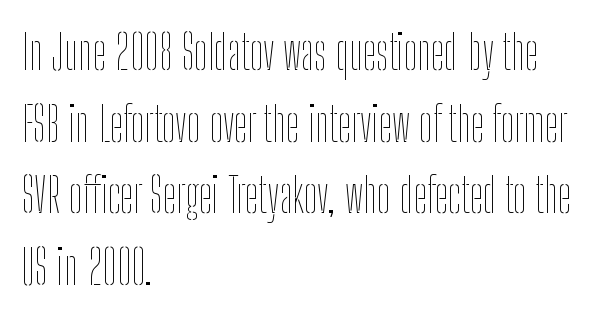
The image shows 48 px thin, condensed type, upright; set left-aligned, normal line spacing (1.49x), normal letter spacing, not underlined; low stroke contrast and a medium x-height.
